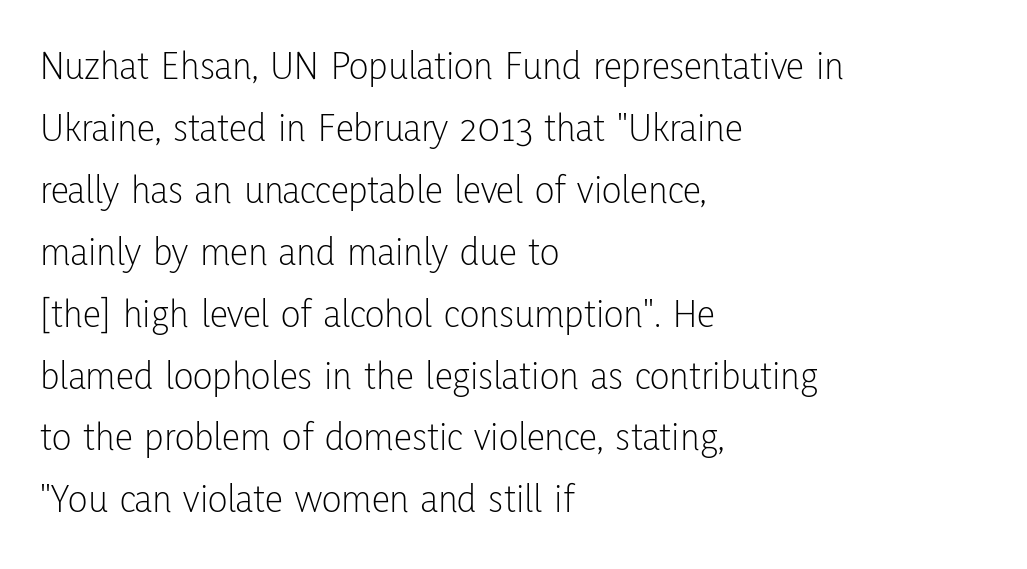
Q: Is the text bold? A: No.
Q: Is the text italic (slanted)? A: No, it is upright.
Q: Is the typeface a serif or a sans-serif typeface? A: Sans-serif.
Q: Is the text underlined? A: No.
Q: How is the paragraph aligned? A: Left-aligned.
Q: Is the spacing between letters normal or unusually wide? A: Normal.
Q: Is the spacing between lines tight, normal or loose? A: Normal.
Q: Width (condensed, normal, or wide)? A: Condensed.
Q: Stroke contrast? A: Low.
Q: x-height? A: Medium.
Q: Monospaced? A: No.
